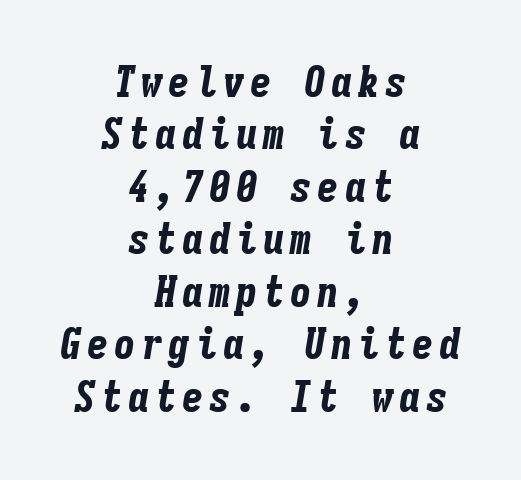
Q: Is the text bold? A: Yes.
Q: Is the text italic (slanted)? A: Yes, it leans right by about 9 degrees.
Q: Is the text underlined? A: No.
Q: How is the paragraph aligned? A: Centered.
Q: Width (condensed, normal, or wide)? A: Condensed.
Q: Stroke contrast? A: Low.
Q: x-height? A: Medium.
Q: Monospaced? A: Yes.
